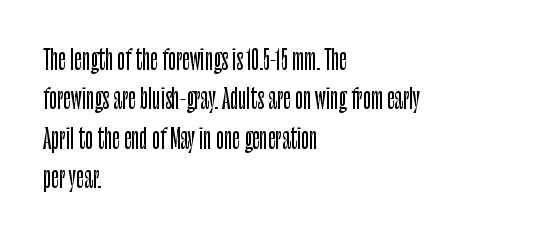
Q: Is the text italic (slanted)? A: No, it is upright.
Q: Is the text underlined? A: No.
Q: How is the paragraph aligned? A: Left-aligned.
Q: Is the spacing between letters normal or unusually wide? A: Normal.
Q: Is the spacing between lines tight, normal or loose? A: Normal.
